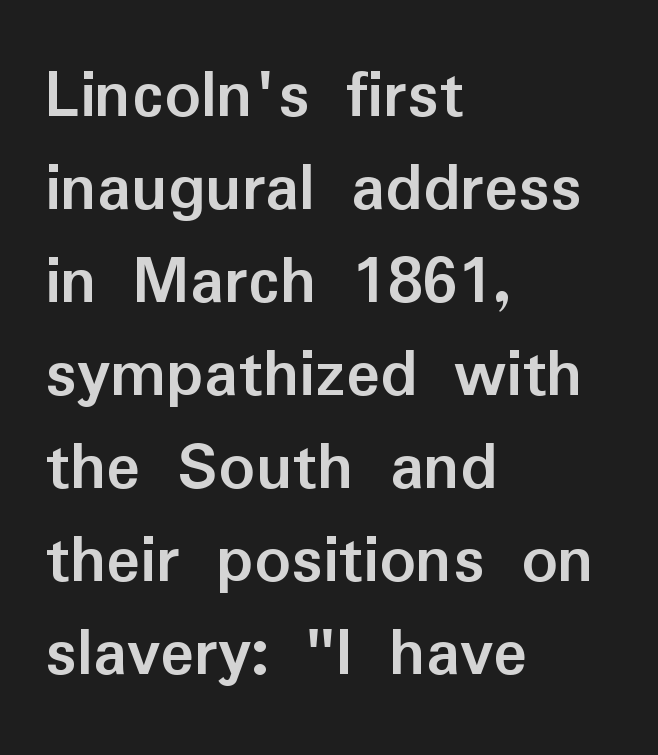
The image shows 71 px semibold sans-serif type, upright; set left-aligned, normal line spacing (1.31x), normal letter spacing, not underlined; low stroke contrast and a medium x-height.
